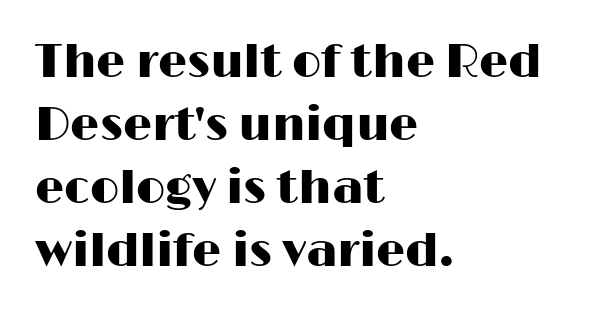
The space directly below the letters is spotless. The type sits square on the baseline with zero lean. This sample uses a sans-serif face. The letterforms sit shoulder to shoulder at normal distance.
